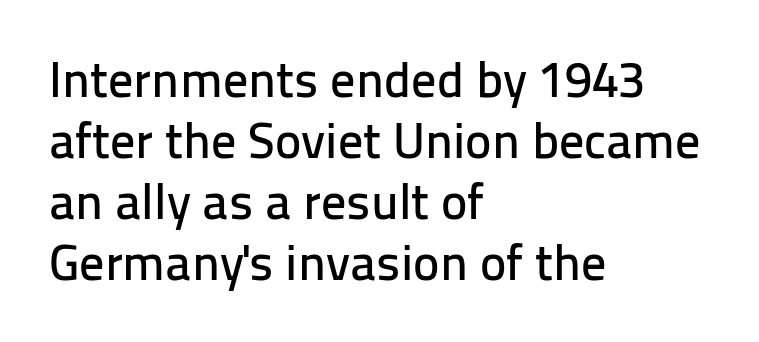
Q: Is the text italic (slanted)? A: No, it is upright.
Q: Is the typeface a serif or a sans-serif typeface? A: Sans-serif.
Q: Is the text underlined? A: No.
Q: How is the paragraph aligned? A: Left-aligned.
Q: Is the spacing between letters normal or unusually wide? A: Normal.
Q: Width (condensed, normal, or wide)? A: Normal.
Q: Stroke contrast? A: Low.
Q: x-height? A: Medium.
Q: Monospaced? A: No.
